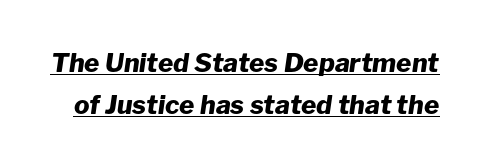
Q: Is the text bold? A: Yes.
Q: Is the text italic (slanted)? A: Yes, it leans right by about 8 degrees.
Q: Is the text underlined? A: Yes.
Q: Is the spacing between letters normal or unusually wide? A: Normal.
Q: Is the spacing between lines tight, normal or loose? A: Normal.
